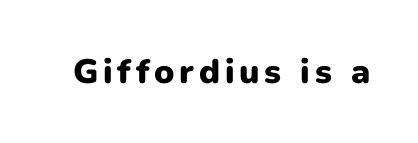
The image shows 34 px heavy sans-serif type, upright; set not underlined; low stroke contrast and a medium x-height.
